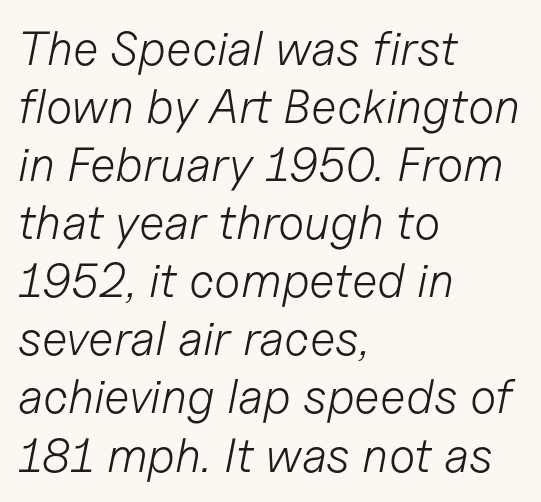
The letters advance in unequal steps, a hallmark of proportional type. Beneath every word, the page is bare. Layout note: lines flush left. The typeface has the unassuming heft of standard copy or less.
